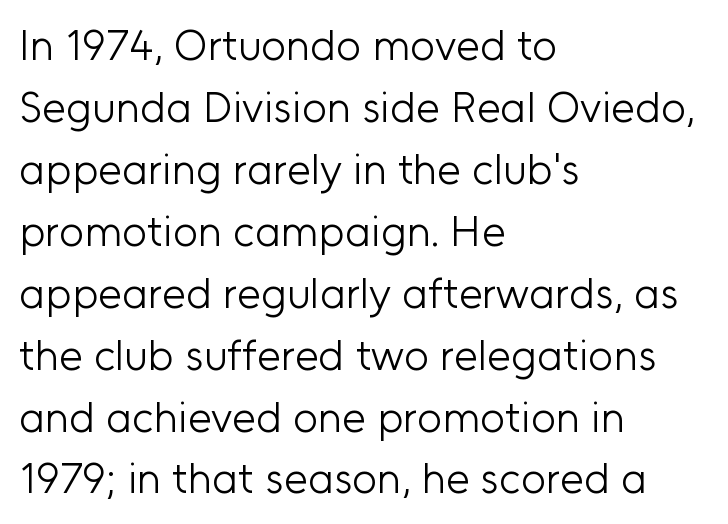
This sample uses plain, unmodified letter spacing. The typesetting does not lean heavy: it is not bold. The glyphs in this specimen are sans serif. The face used here is proportionally spaced, like ordinary book or web type. Descenders are the only things crossing below the line. Vertically, the passage feels balanced, rows spaced as you'd expect.
